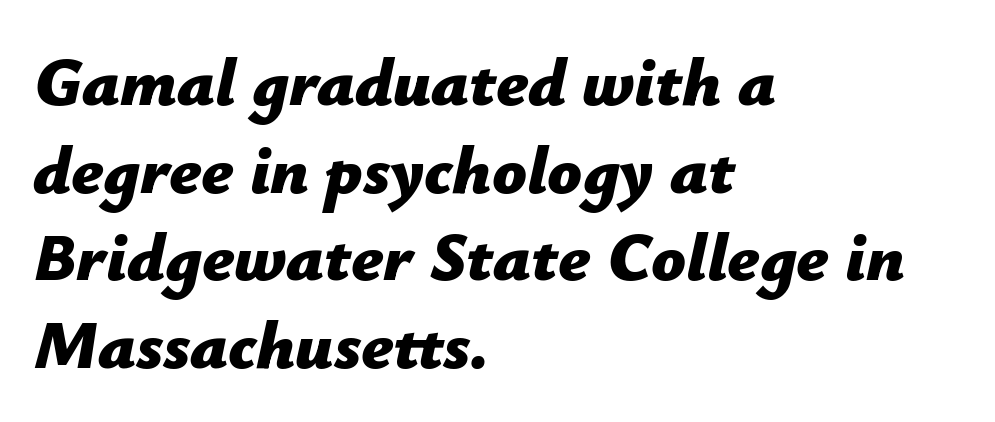
Q: Is the text bold? A: Yes.
Q: Is the text italic (slanted)? A: Yes, it leans right by about 12 degrees.
Q: Is the text underlined? A: No.
Q: How is the paragraph aligned? A: Left-aligned.
Q: Is the spacing between letters normal or unusually wide? A: Normal.
Q: Is the spacing between lines tight, normal or loose? A: Normal.
Q: Width (condensed, normal, or wide)? A: Normal.
Q: Stroke contrast? A: Low.
Q: x-height? A: Medium.
Q: Monospaced? A: No.
